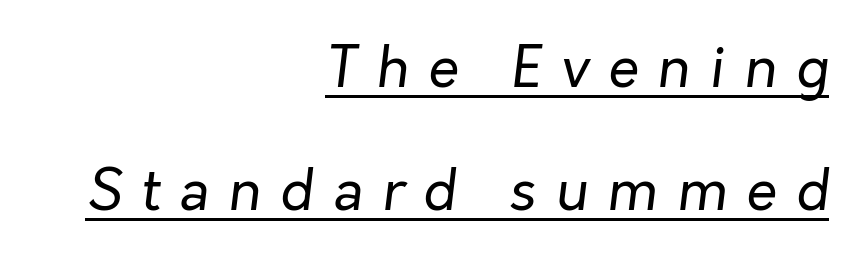
Quick note: interline space is abundant. Notice how the passage keeps a crisp vertical edge on the right only. The words here are underlined. Italic: yes, the glyphs are oblique. The horizontal fit of the characters is loose and conspicuously gappy. Weight: not bold — regular or lighter.
